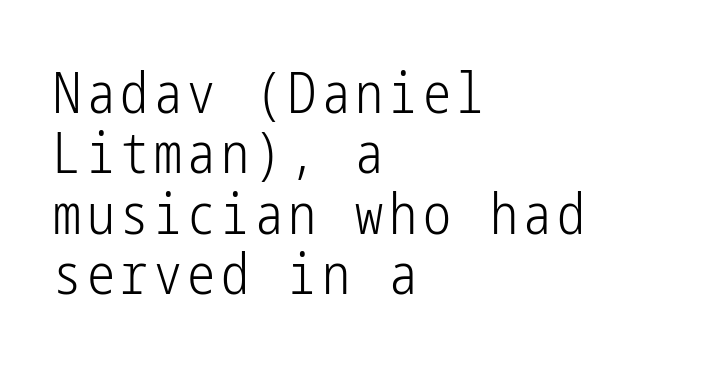
The image shows 56 px light, condensed sans-serif type, upright; set left-aligned, tight line spacing (1.08x), not underlined; low stroke contrast and a medium x-height.
